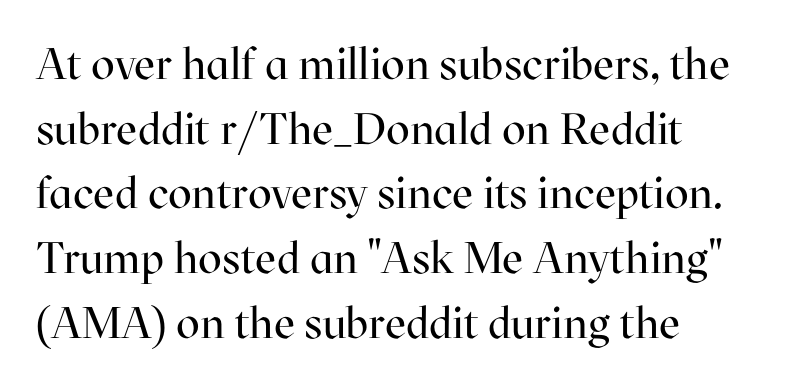
{"serif": "yes", "italic": "no", "bold": "no", "weight": "regular", "width": "normal", "stroke_contrast": "high", "x_height": "medium", "monospaced": "no", "underline": "no", "align": "left", "line_spacing": "normal", "line_spacing_ratio": 1.47, "letter_spacing": "normal", "letter_spacing_em": 0.0, "glyph_px": 44}
